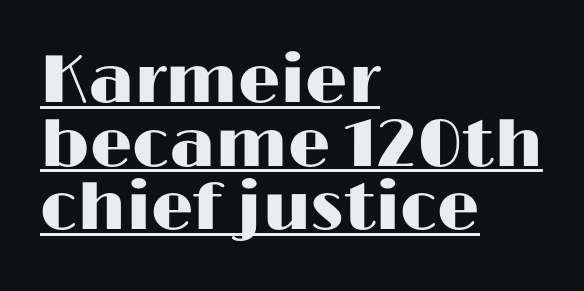
{"serif": "no", "italic": "no", "width": "wide", "stroke_contrast": "high", "x_height": "medium", "monospaced": "no", "underline": "yes", "align": "left", "line_spacing": "tight", "line_spacing_ratio": 0.95, "letter_spacing": "normal", "letter_spacing_em": 0.0, "glyph_px": 67}
